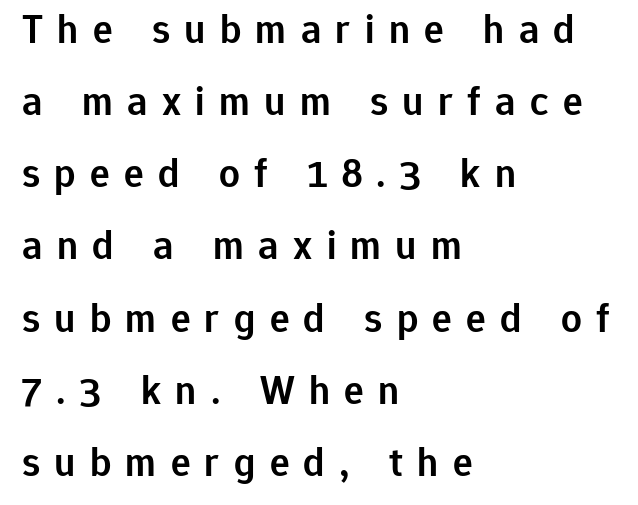
The font's upright variant was chosen for this text. Is the block centered? No — it sits flush against the left margin. Descender tails drop into unmarked territory. I'd describe the lettering as semibold — firm but not a full bold.
